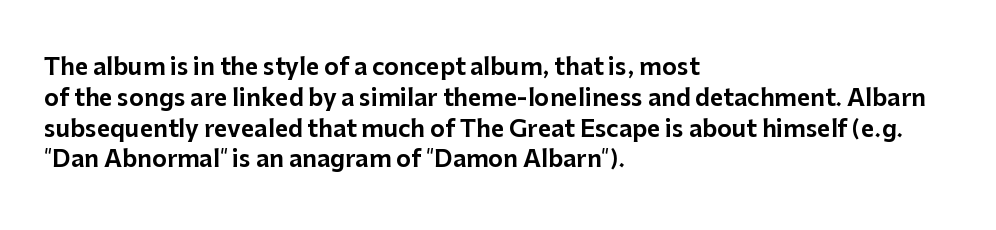
The glyphs are unaccompanied by any horizontal stroke below them. Quick note: not italic, upright. Each word holds together tightly as a unit, with standard inter-letter gaps. The paragraph shown leans on its left margin. Does the leading feel generous? No, just average.
